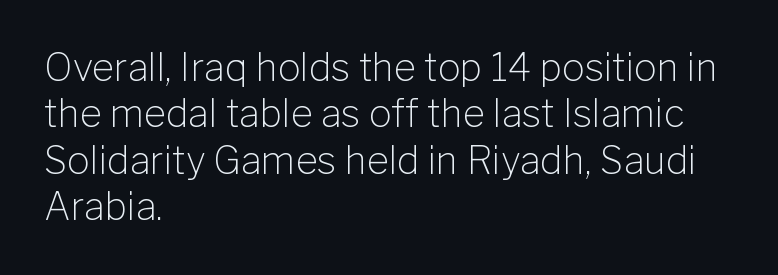
The image shows 38 px light sans-serif type, upright; set left-aligned, line spacing 1.22x, normal letter spacing, not underlined; low stroke contrast and a medium x-height.
